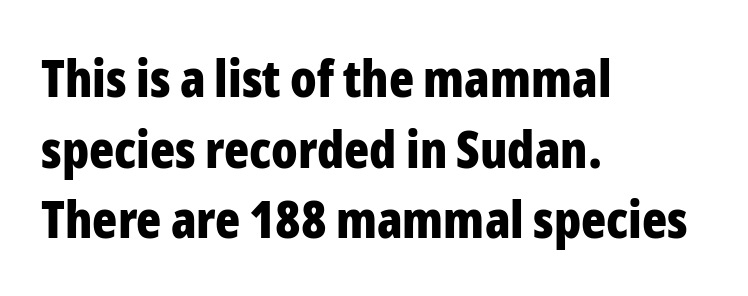
Q: Is the text bold? A: Yes.
Q: Is the text italic (slanted)? A: No, it is upright.
Q: Is the typeface a serif or a sans-serif typeface? A: Sans-serif.
Q: Is the text underlined? A: No.
Q: How is the paragraph aligned? A: Left-aligned.
Q: Is the spacing between letters normal or unusually wide? A: Normal.
Q: Is the spacing between lines tight, normal or loose? A: Normal.
Q: Width (condensed, normal, or wide)? A: Condensed.
Q: Stroke contrast? A: Low.
Q: x-height? A: Medium.
Q: Monospaced? A: No.
